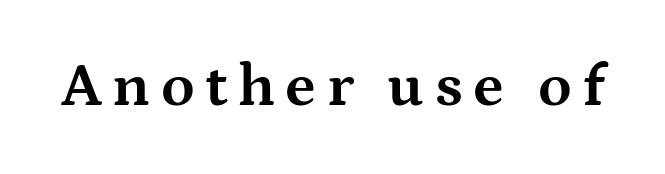
A roman cut, with each character standing at attention. Is this a fixed-width face? No — the glyphs have proportional, varying widths. This is serif lettering, the kind often seen in printed books. The glyphs are unaccompanied by any horizontal stroke below them.
